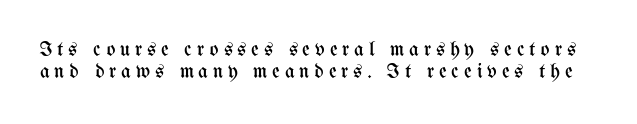
Does the leading feel generous? Not at all — it's pinched. No extra ink here — the face is not bold. Underline: absent. Students, note that the glyphs here are deliberately spaced far apart. If you drew a line through each stem, it would be perfectly vertical.
